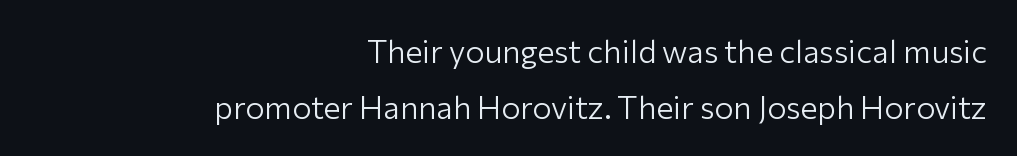
Q: Is the text bold? A: No.
Q: Is the text italic (slanted)? A: No, it is upright.
Q: Is the typeface a serif or a sans-serif typeface? A: Sans-serif.
Q: Is the text underlined? A: No.
Q: How is the paragraph aligned? A: Right-aligned.
Q: Is the spacing between letters normal or unusually wide? A: Normal.
Q: Width (condensed, normal, or wide)? A: Normal.
Q: Stroke contrast? A: Low.
Q: x-height? A: Medium.
Q: Monospaced? A: No.
